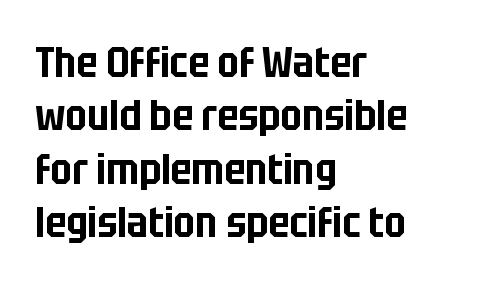
The image shows 42 px condensed sans-serif type, upright; set left-aligned, normal line spacing (1.27x), normal letter spacing, not underlined; low stroke contrast and a large x-height.
